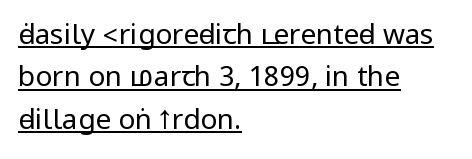
The image shows 28 px regular-weight, condensed sans-serif type, upright; set left-aligned, normal line spacing (1.51x), normal letter spacing, underlined; low stroke contrast.
